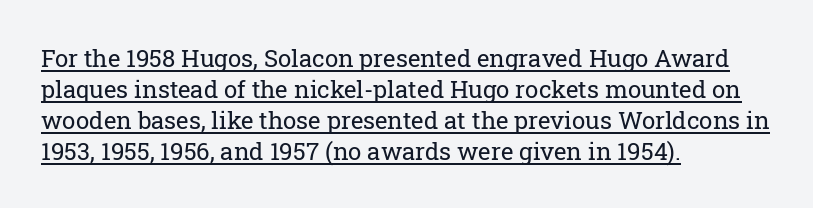
The image shows 24 px text type, upright; set left-aligned, normal line spacing (1.29x), normal letter spacing, underlined.
